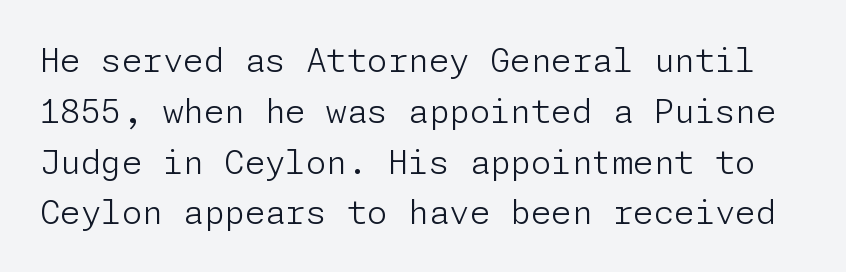
The image shows 33 px light sans-serif type, upright; set normal line spacing (1.54x), normal letter spacing, not underlined; low stroke contrast and a medium x-height.
